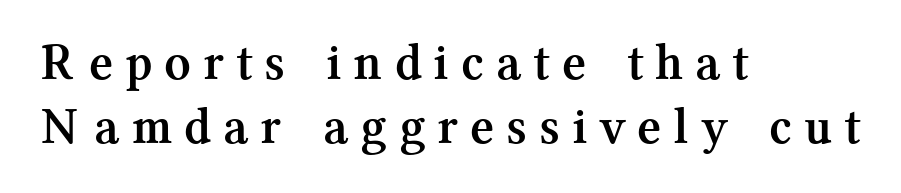
The image shows 52 px semibold serif type, upright; set left-aligned, line spacing 1.24x, unusually wide letter spacing (+0.31 em), not underlined; medium stroke contrast and a medium x-height.
